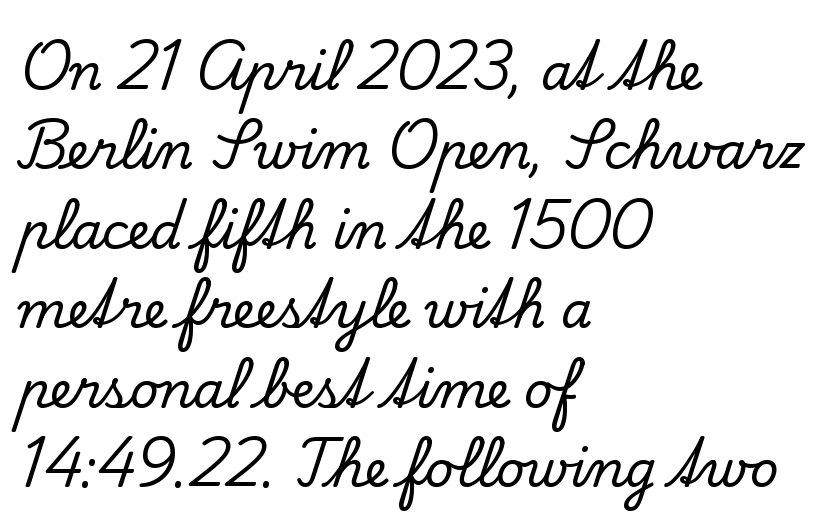
The image shows 50 px serif type; set left-aligned, normal line spacing (1.59x), normal letter spacing, not underlined; low stroke contrast and a small x-height.
